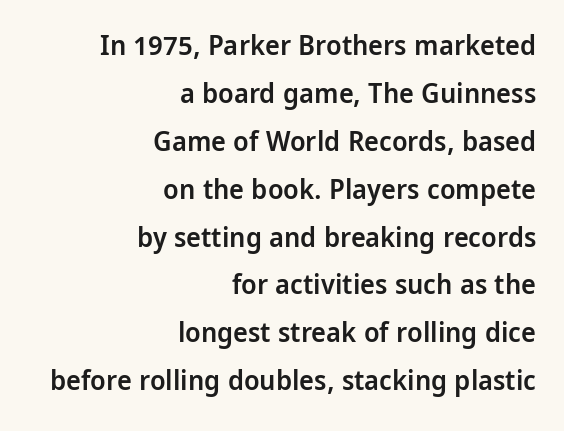
The image shows 28 px semibold, condensed sans-serif type, upright; set right-aligned, line spacing 1.71x, normal letter spacing, not underlined; low stroke contrast and a large x-height.
